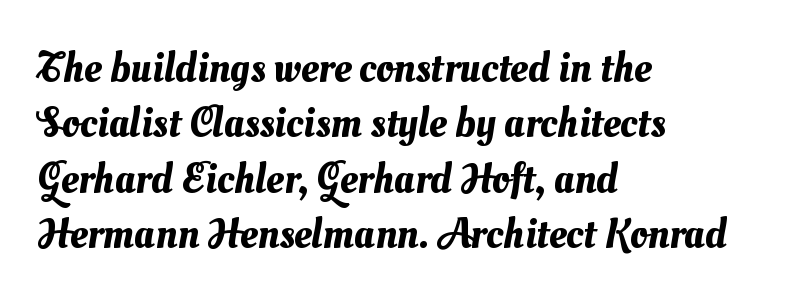
The image shows 43 px text type; set left-aligned, normal line spacing (1.29x), normal letter spacing, not underlined; medium stroke contrast and a small x-height.
